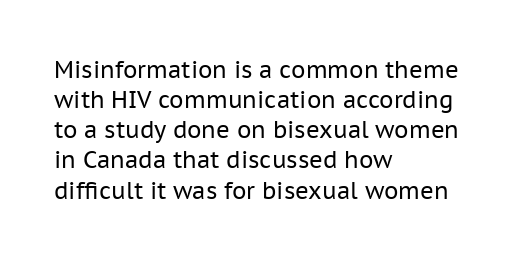
Q: Is the text bold? A: No.
Q: Is the text italic (slanted)? A: No, it is upright.
Q: Is the text underlined? A: No.
Q: How is the paragraph aligned? A: Left-aligned.
Q: Is the spacing between letters normal or unusually wide? A: Normal.
Q: Is the spacing between lines tight, normal or loose? A: Normal.
